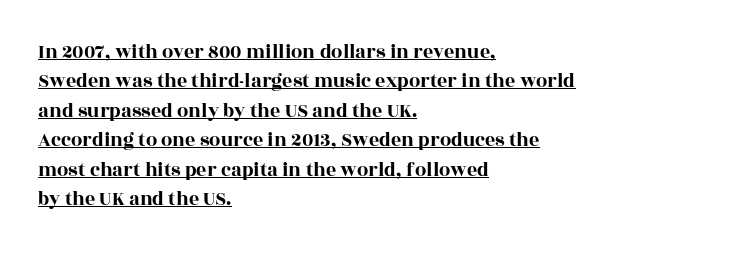
The image shows 20 px text type, upright; set left-aligned, normal line spacing (1.47x), normal letter spacing, underlined.
